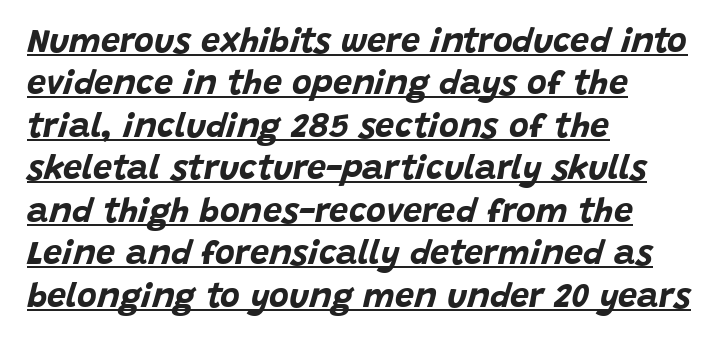
{"italic": "yes", "lean": "right", "slant_degrees": 15, "bold": "yes", "weight": "bold", "width": "normal", "stroke_contrast": "low", "x_height": "large", "monospaced": "no", "underline": "yes", "align": "left", "line_spacing": "normal", "line_spacing_ratio": 1.25, "letter_spacing": "normal", "letter_spacing_em": 0.0, "glyph_px": 34}
